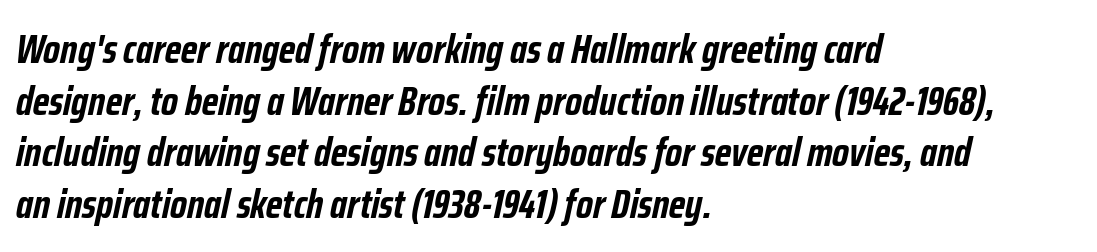
The image shows 41 px semibold, condensed type, italic (leaning right); set left-aligned, normal line spacing (1.26x), normal letter spacing, not underlined; low stroke contrast and a medium x-height.
